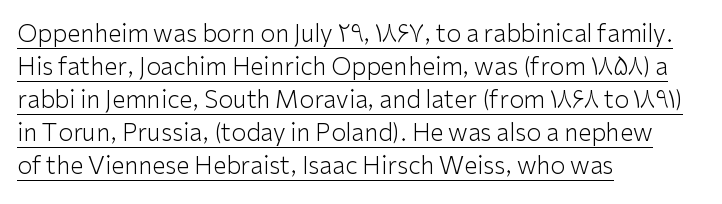
Q: Is the text bold? A: No.
Q: Is the text italic (slanted)? A: No, it is upright.
Q: Is the text underlined? A: Yes.
Q: How is the paragraph aligned? A: Left-aligned.
Q: Is the spacing between letters normal or unusually wide? A: Normal.
Q: Is the spacing between lines tight, normal or loose? A: Normal.
